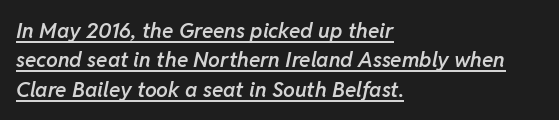
Q: Is the text bold? A: Semi-bold.
Q: Is the text italic (slanted)? A: Yes, it leans right by about 11 degrees.
Q: Is the text underlined? A: Yes.
Q: How is the paragraph aligned? A: Left-aligned.
Q: Is the spacing between letters normal or unusually wide? A: Normal.
Q: Is the spacing between lines tight, normal or loose? A: Normal.
